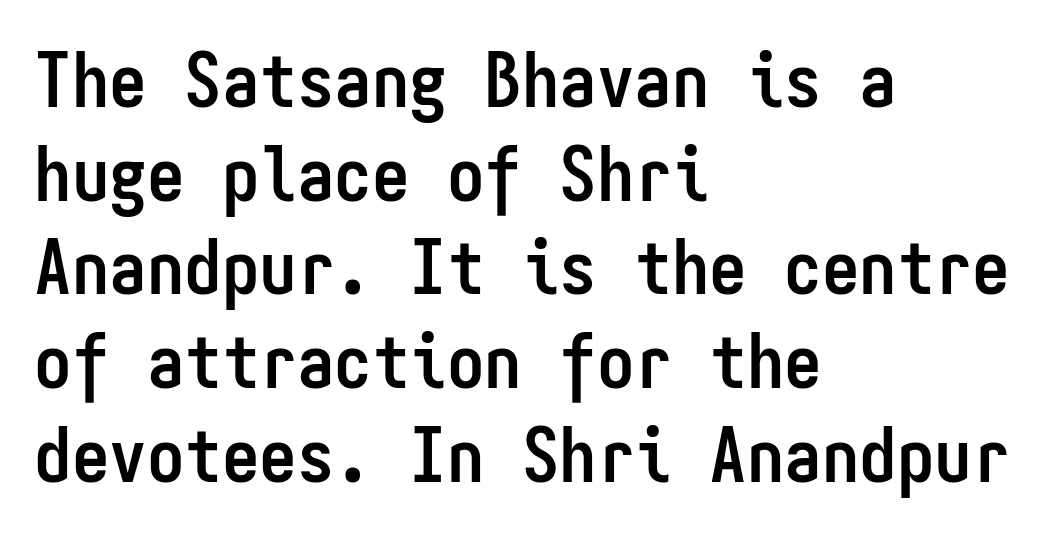
The image shows 75 px semibold, condensed sans-serif type, upright, monospaced; set left-aligned, normal line spacing (1.25x), normal letter spacing, not underlined; low stroke contrast and a medium x-height.
